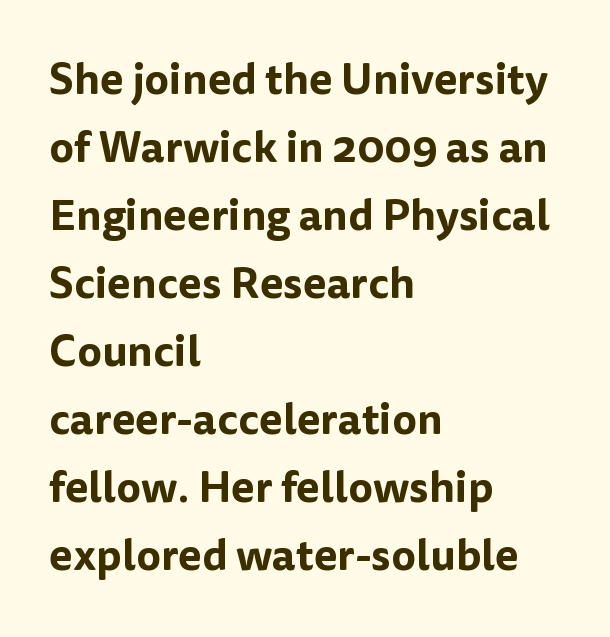
{"serif": "no", "italic": "no", "width": "normal", "stroke_contrast": "low", "x_height": "medium", "monospaced": "no", "underline": "no", "align": "left", "line_spacing": "normal", "line_spacing_ratio": 1.58, "letter_spacing": "normal", "letter_spacing_em": 0.0, "glyph_px": 43}
